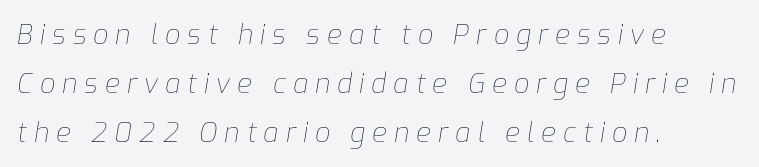
The image shows 27 px text type, italic (leaning right); set left-aligned, line spacing 1.81x, unusually wide letter spacing (+0.26 em), not underlined.
